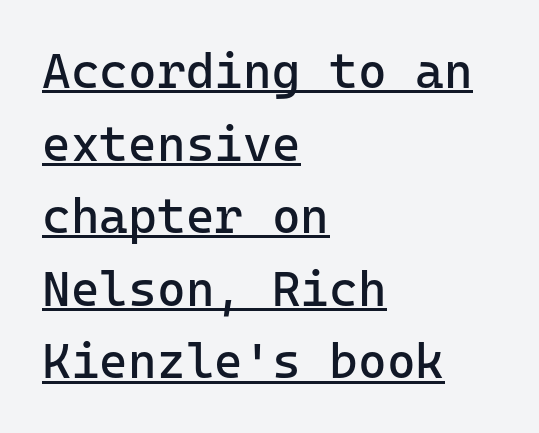
{"serif": "no", "italic": "no", "bold": "no", "weight": "regular", "width": "normal", "stroke_contrast": "low", "x_height": "medium", "monospaced": "yes", "underline": "yes", "align": "left", "line_spacing": "normal", "line_spacing_ratio": 1.48, "letter_spacing": "normal", "letter_spacing_em": 0.0, "glyph_px": 49}
